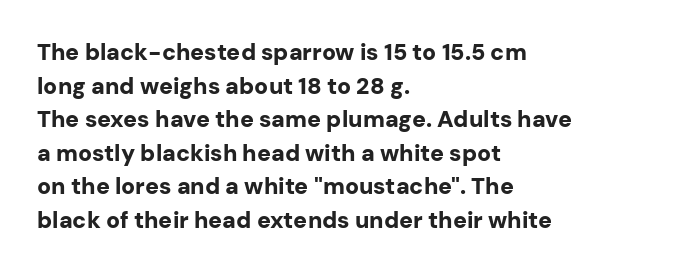
{"italic": "no", "bold": "yes", "underline": "no", "align": "left", "line_spacing": "normal", "line_spacing_ratio": 1.46, "letter_spacing": "normal", "letter_spacing_em": 0.0, "glyph_px": 23}
